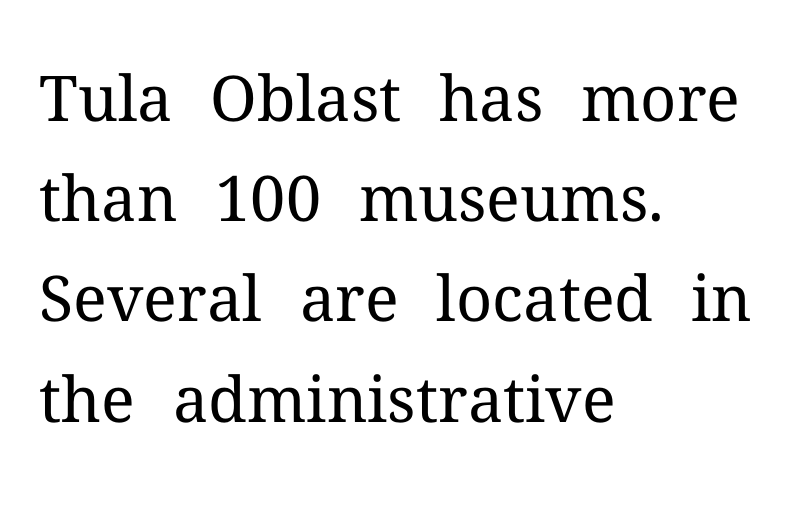
Does the copy run flush right? No — it runs flush left. A typesetter would call this proportional, since set widths differ per character. A roman cut, with each character standing at attention. Serifs: yes, visible at the terminals of the letterforms.
